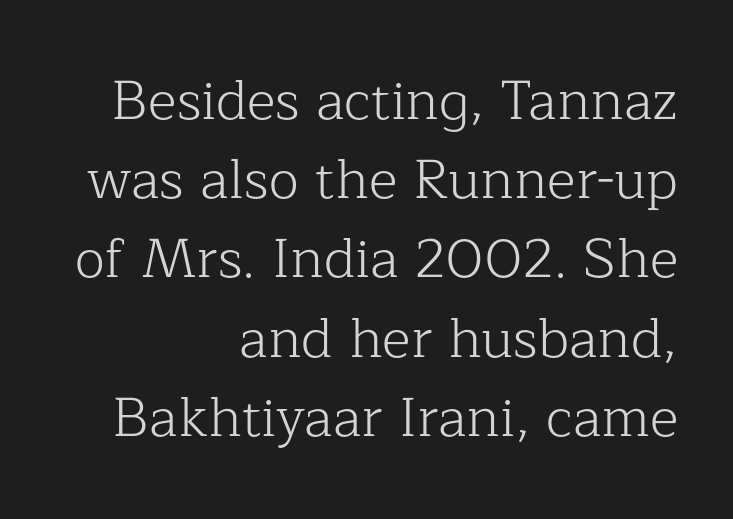
The lines sit at an ordinary, default distance from one another. Stems here are at most as thick as an everyday book face. Is the block centered? No — it sits flush against the right margin. To sum up the face: it has serifs. Rendered with straight, roman letterforms. The passage shown is not underscored anywhere.
